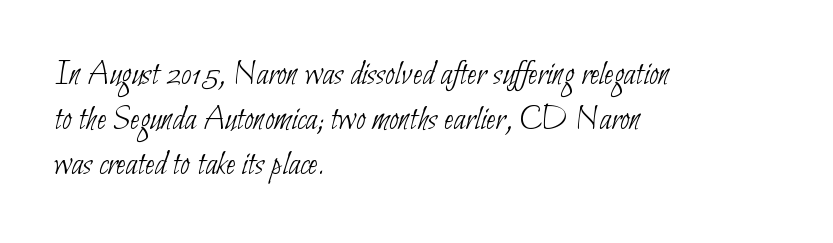
{"serif": "no", "bold": "no", "weight": "thin", "width": "condensed", "stroke_contrast": "low", "x_height": "small", "monospaced": "no", "underline": "no", "align": "left", "line_spacing": "normal", "line_spacing_ratio": 1.29, "letter_spacing": "normal", "letter_spacing_em": 0.0, "glyph_px": 35}
